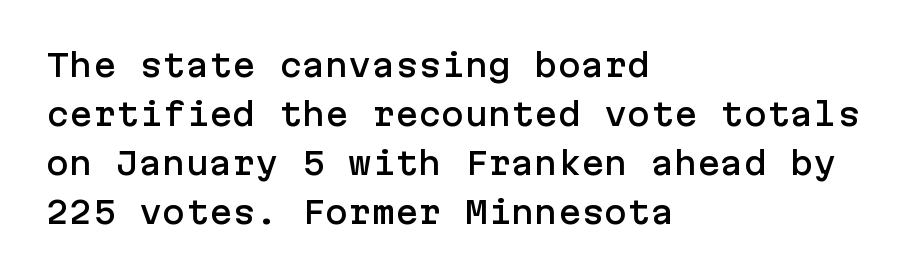
Q: Is the text italic (slanted)? A: No, it is upright.
Q: Is the typeface a serif or a sans-serif typeface? A: Sans-serif.
Q: Is the text underlined? A: No.
Q: How is the paragraph aligned? A: Left-aligned.
Q: Is the spacing between letters normal or unusually wide? A: Normal.
Q: Is the spacing between lines tight, normal or loose? A: Normal.
Q: Width (condensed, normal, or wide)? A: Normal.
Q: Stroke contrast? A: Low.
Q: x-height? A: Medium.
